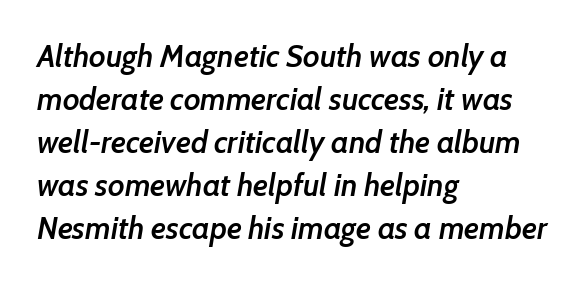
The image shows 31 px semibold type, italic (leaning right); set left-aligned, normal line spacing (1.39x), normal letter spacing, not underlined; low stroke contrast and a medium x-height.
